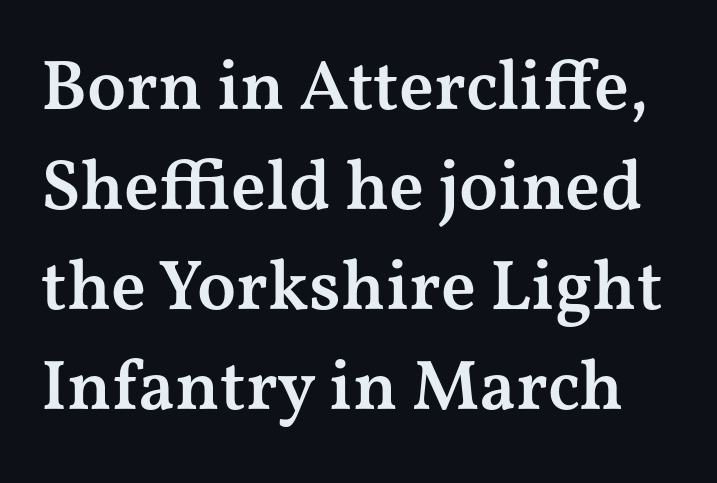
{"serif": "yes", "italic": "no", "bold": "semi", "weight": "semibold", "width": "wide", "stroke_contrast": "medium", "x_height": "medium", "monospaced": "no", "underline": "no", "line_spacing": "normal", "line_spacing_ratio": 1.41, "letter_spacing": "normal", "letter_spacing_em": 0.0, "glyph_px": 71}
